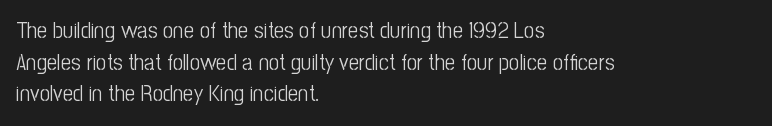
{"italic": "no", "bold": "no", "underline": "no", "align": "left", "line_spacing": "normal", "line_spacing_ratio": 1.38, "letter_spacing": "normal", "letter_spacing_em": 0.0, "glyph_px": 23}
